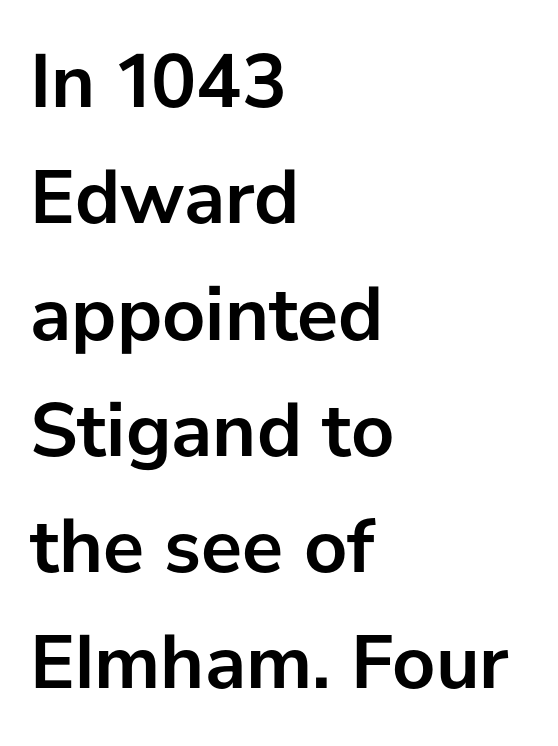
Compared with a centered layout, this one pins lines to the left instead. You could not count columns in this text — the font is proportionally spaced. The passage shown has conventional tracking throughout. The font family rendered here belongs to the sans-serif group. The block of text has a typical density, with ordinary space between rows.
